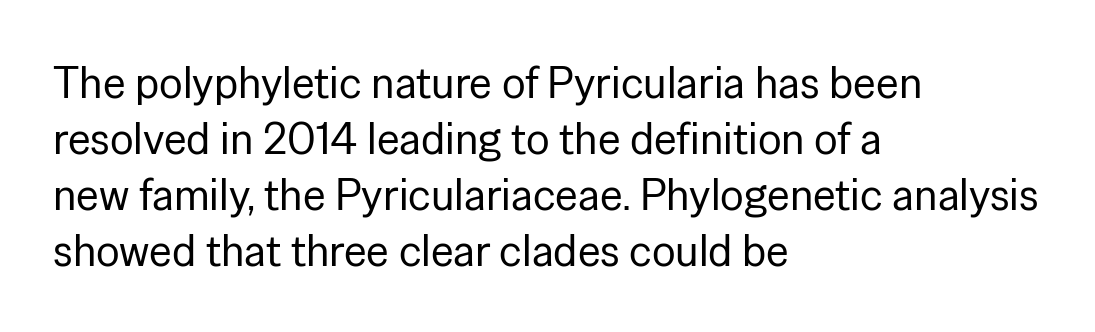
{"serif": "no", "italic": "no", "bold": "no", "weight": "regular", "width": "normal", "stroke_contrast": "low", "x_height": "medium", "monospaced": "no", "underline": "no", "align": "left", "line_spacing": "normal", "line_spacing_ratio": 1.27, "letter_spacing": "normal", "letter_spacing_em": 0.0, "glyph_px": 44}
